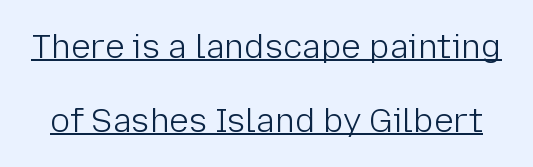
The image shows 33 px light sans-serif type, upright; set loose line spacing (2.23x), normal letter spacing, underlined; low stroke contrast and a medium x-height.
